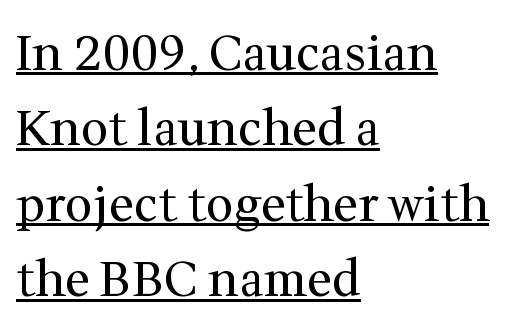
A rule runs beneath these lines of type. Observe the ordinary spacing: letters are neighbours, not strangers. Vertically, the passage feels balanced, rows spaced as you'd expect. The specimen reads as upright at a glance. Is this a heavy cut? Hardly; it is regular or lighter. These lines are rendered in a variable-pitch font.
